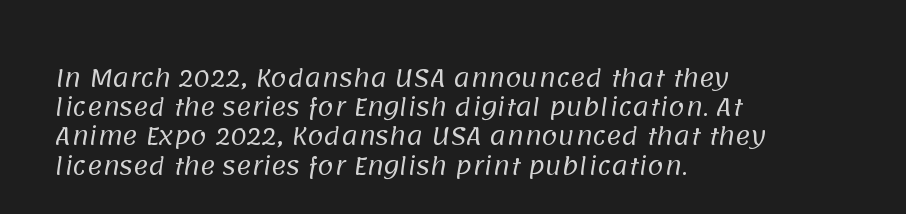
These lines keep a tight, regular rhythm from letter to letter. The weight tops out at a normal text grade. The passage is arranged the way most books set body copy — flush left. A typesetter would call this leading conventional body-copy spacing. The baseline area is clear.
